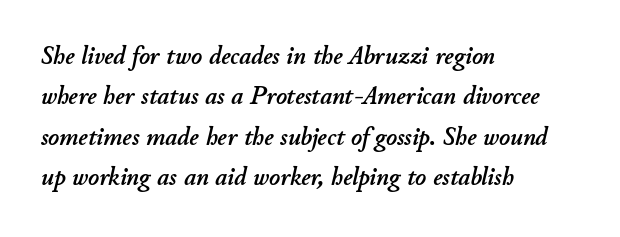
Notice how descenders clear the ascenders below comfortably — that's standard leading. Rule under the text: the space is simply empty. Between one letter and the next there's only the usual sliver of space. The passage is arranged the way most books set body copy — flush left. The letters are slanted; this is an italic face.
